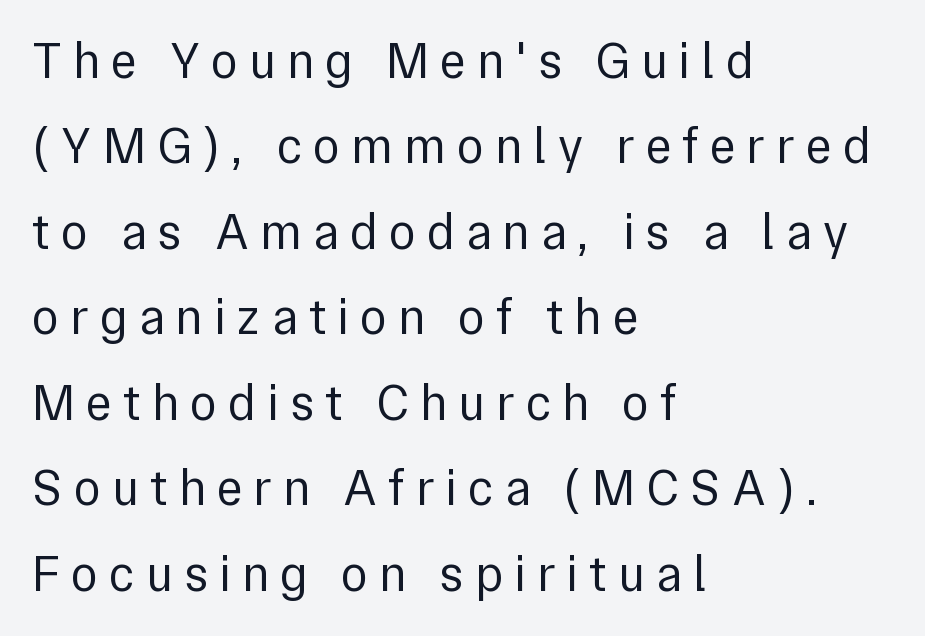
The image shows 50 px regular-weight sans-serif type, upright; set left-aligned, line spacing 1.71x, unusually wide letter spacing (+0.22 em), not underlined; a medium x-height.
